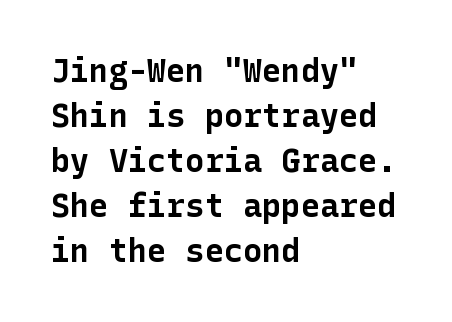
Q: Is the text bold? A: Yes.
Q: Is the text italic (slanted)? A: No, it is upright.
Q: Is the typeface a serif or a sans-serif typeface? A: Sans-serif.
Q: Is the text underlined? A: No.
Q: How is the paragraph aligned? A: Left-aligned.
Q: Is the spacing between letters normal or unusually wide? A: Normal.
Q: Is the spacing between lines tight, normal or loose? A: Normal.
Q: Width (condensed, normal, or wide)? A: Normal.
Q: Stroke contrast? A: Low.
Q: x-height? A: Medium.
